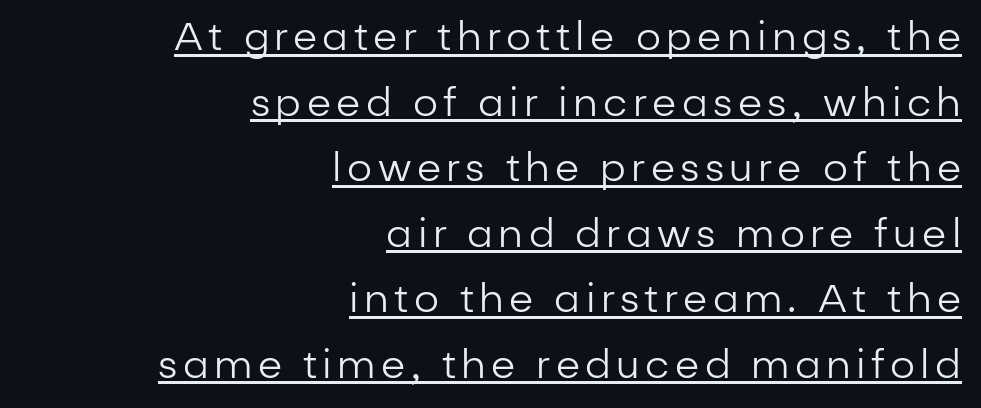
Q: Is the text bold? A: No.
Q: Is the text italic (slanted)? A: No, it is upright.
Q: Is the typeface a serif or a sans-serif typeface? A: Sans-serif.
Q: Is the text underlined? A: Yes.
Q: How is the paragraph aligned? A: Right-aligned.
Q: Is the spacing between lines tight, normal or loose? A: Normal.
Q: Width (condensed, normal, or wide)? A: Normal.
Q: Stroke contrast? A: Low.
Q: x-height? A: Medium.
Q: Monospaced? A: No.
